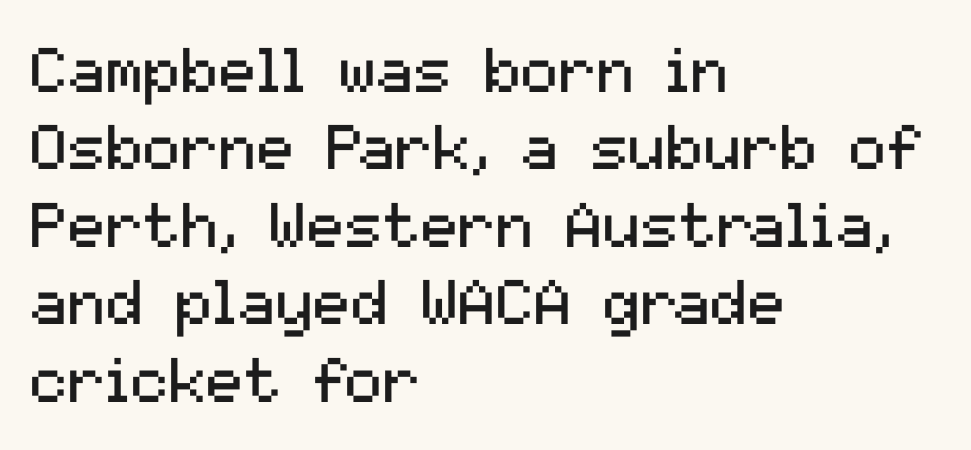
{"serif": "no", "italic": "no", "bold": "no", "weight": "regular", "width": "normal", "stroke_contrast": "medium", "x_height": "medium", "monospaced": "no", "underline": "no", "align": "left", "line_spacing_ratio": 1.23, "letter_spacing": "normal", "letter_spacing_em": 0.0, "glyph_px": 63}
